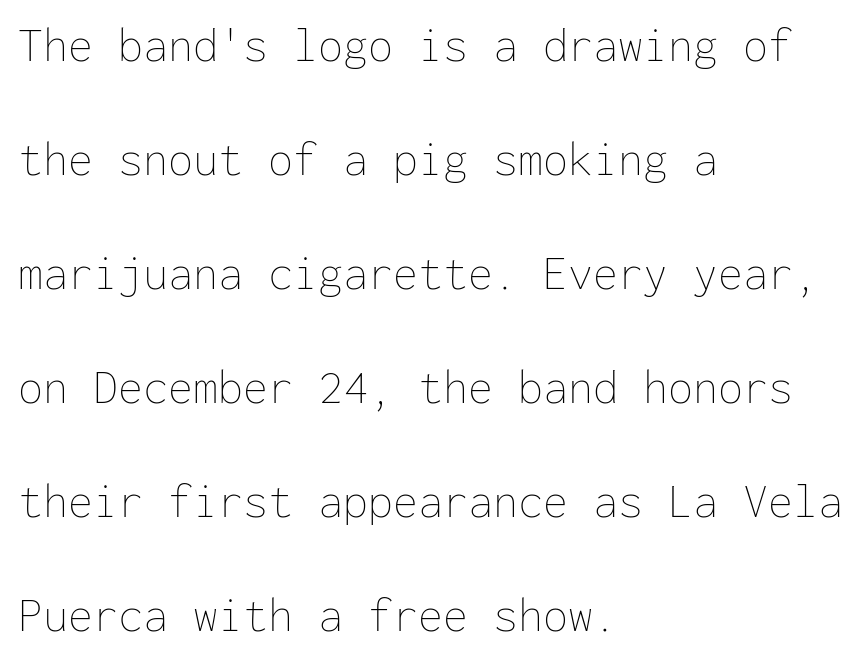
Descenders are the only things crossing below the line. This sample has the even, mechanical cadence of fixed-width lettering. Weight class: somewhere from thin through regular. All the whitespace from short lines collects on the right. Each new line begins a long way beneath the previous one. Italic: no, the glyphs are upright roman.
